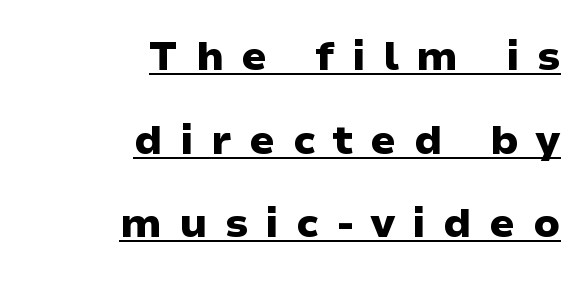
{"serif": "no", "italic": "no", "bold": "yes", "weight": "heavy", "width": "wide", "stroke_contrast": "low", "x_height": "medium", "monospaced": "no", "underline": "yes", "align": "right", "line_spacing": "loose", "line_spacing_ratio": 2.04, "letter_spacing": "wide", "letter_spacing_em": 0.42, "glyph_px": 41}
